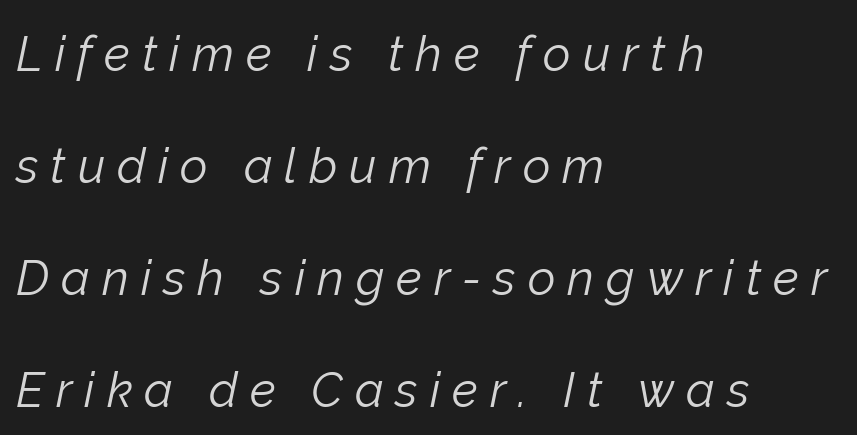
{"italic": "yes", "lean": "right", "slant_degrees": 12, "bold": "no", "weight": "light", "width": "normal", "stroke_contrast": "low", "x_height": "medium", "monospaced": "no", "underline": "no", "align": "left", "line_spacing": "loose", "line_spacing_ratio": 2.33, "letter_spacing": "wide", "letter_spacing_em": 0.25, "glyph_px": 48}
